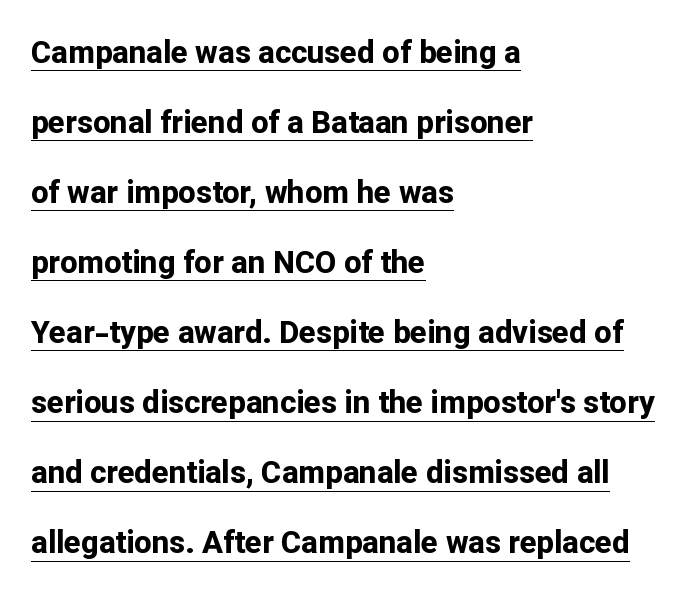
{"serif": "no", "italic": "no", "bold": "yes", "weight": "bold", "width": "normal", "stroke_contrast": "low", "x_height": "medium", "monospaced": "no", "underline": "yes", "align": "left", "line_spacing": "loose", "line_spacing_ratio": 2.26, "letter_spacing": "normal", "letter_spacing_em": 0.0, "glyph_px": 31}
